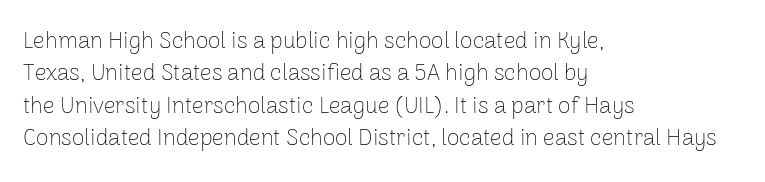
{"italic": "no", "bold": "no", "underline": "no", "align": "left", "line_spacing": "normal", "line_spacing_ratio": 1.41, "letter_spacing": "normal", "letter_spacing_em": 0.0, "glyph_px": 23}
